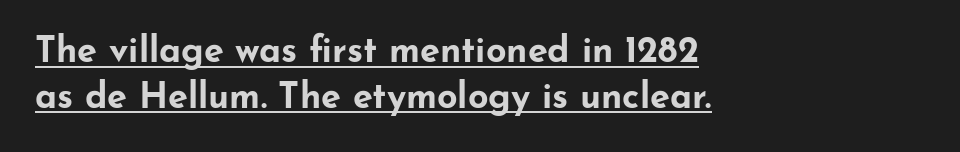
Q: Is the text bold? A: Yes.
Q: Is the text italic (slanted)? A: No, it is upright.
Q: Is the typeface a serif or a sans-serif typeface? A: Sans-serif.
Q: Is the text underlined? A: Yes.
Q: How is the paragraph aligned? A: Left-aligned.
Q: Is the spacing between letters normal or unusually wide? A: Normal.
Q: Is the spacing between lines tight, normal or loose? A: Normal.
Q: Width (condensed, normal, or wide)? A: Wide.
Q: Stroke contrast? A: Low.
Q: x-height? A: Small.
Q: Monospaced? A: No.
